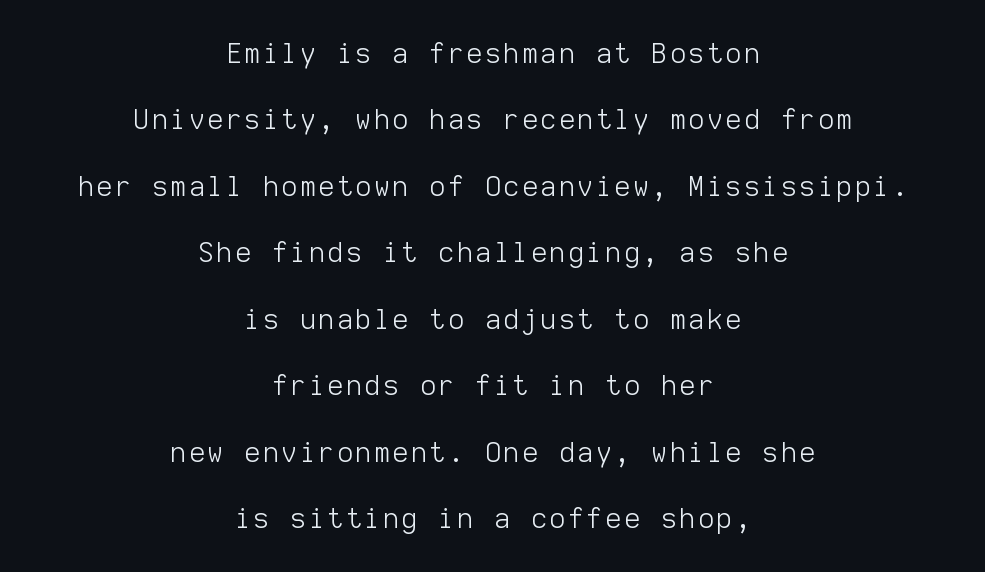
The zone under the glyphs is completely vacant. The lettering stays uniformly vertical, giving the passage a roman look. Each stroke keeps to a modest, everyday thickness or less. The typesetter chose a symmetrical, centered arrangement here. A great deal of white space separates one row of letters from the next.
